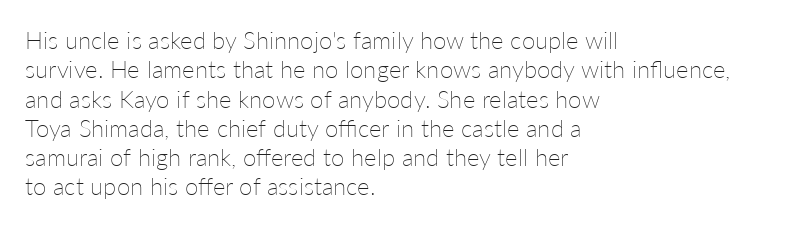
{"italic": "no", "bold": "no", "underline": "no", "align": "left", "line_spacing_ratio": 1.22, "letter_spacing": "normal", "letter_spacing_em": 0.0, "glyph_px": 24}
